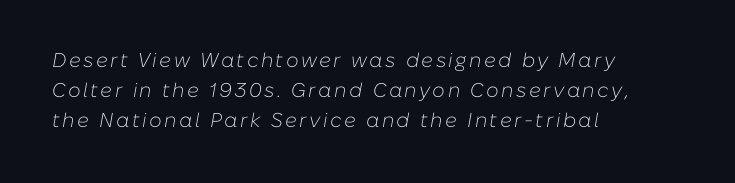
Q: Is the text bold? A: No.
Q: Is the text italic (slanted)? A: Yes, it leans right by about 10 degrees.
Q: Is the text underlined? A: No.
Q: How is the paragraph aligned? A: Left-aligned.
Q: Is the spacing between lines tight, normal or loose? A: Normal.
